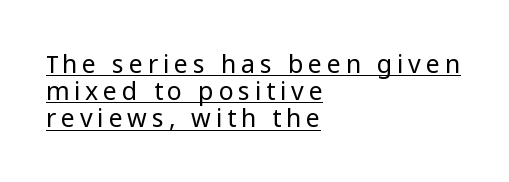
Notice how the passage keeps a crisp vertical edge on the left only. What's the leading like? Squeezed, with rows nearly overlapping. A light-to-regular cut is what we see here. You can tell it's not italic because the verticals are truly vertical.
